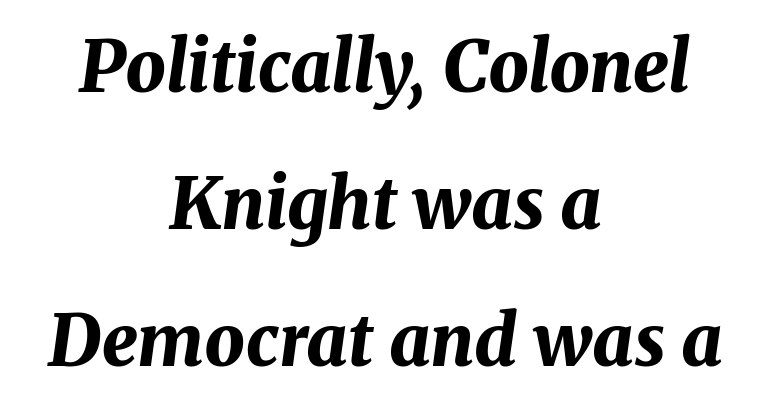
The image shows 71 px bold type, italic (leaning right); set centered, loose line spacing (1.93x), normal letter spacing, not underlined; medium stroke contrast and a medium x-height.
